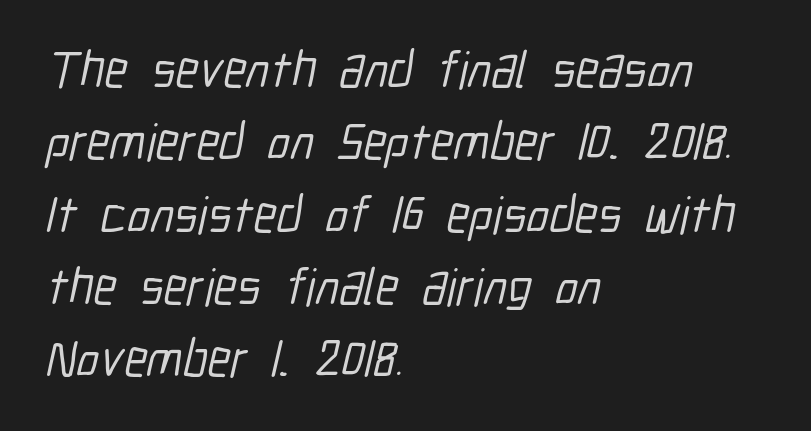
The image shows 52 px condensed sans-serif type; set left-aligned, normal line spacing (1.39x), normal letter spacing, not underlined; low stroke contrast and a medium x-height.
